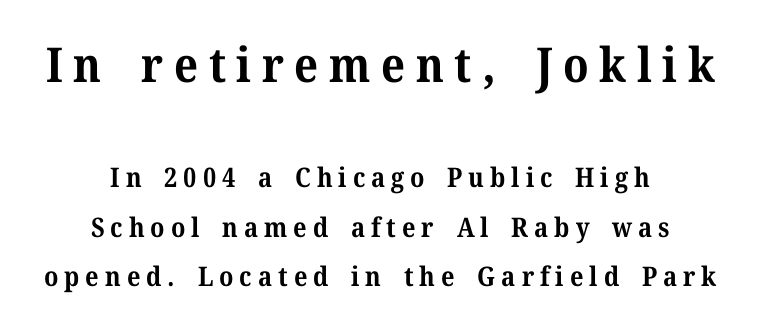
{"serif": "yes", "italic": "no", "bold": "yes", "weight": "bold", "width": "normal", "stroke_contrast": "medium", "x_height": "medium", "monospaced": "no", "underline": "no", "align": "center", "line_spacing_ratio": 1.83, "letter_spacing": "wide", "letter_spacing_em": 0.22, "larger_block": "first", "size_ratio": 1.78, "glyph_px": 48}
